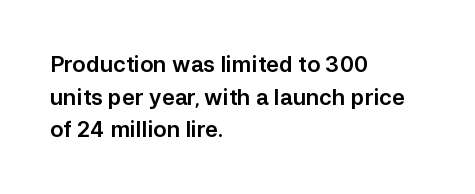
{"italic": "no", "underline": "no", "align": "left", "line_spacing": "normal", "line_spacing_ratio": 1.48, "letter_spacing": "normal", "letter_spacing_em": 0.0, "glyph_px": 22}
